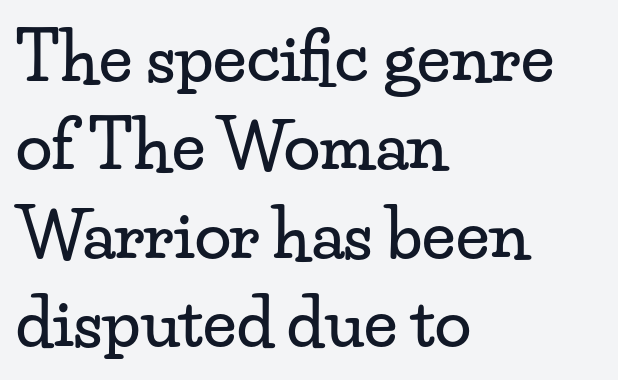
Q: Is the text italic (slanted)? A: No, it is upright.
Q: Is the typeface a serif or a sans-serif typeface? A: Serif.
Q: Is the text underlined? A: No.
Q: How is the paragraph aligned? A: Left-aligned.
Q: Is the spacing between letters normal or unusually wide? A: Normal.
Q: Is the spacing between lines tight, normal or loose? A: Normal.
Q: Width (condensed, normal, or wide)? A: Wide.
Q: Stroke contrast? A: Low.
Q: x-height? A: Small.
Q: Monospaced? A: No.
